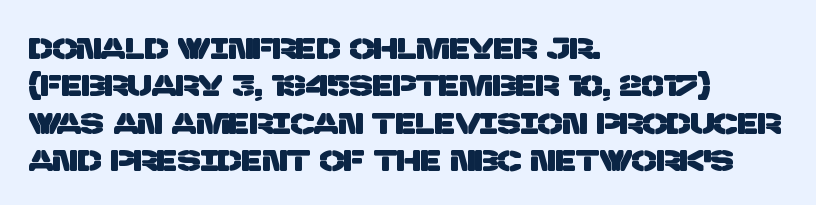
The image shows 29 px sans-serif type; set left-aligned, normal line spacing (1.29x), normal letter spacing, not underlined; low stroke contrast and a large x-height.
